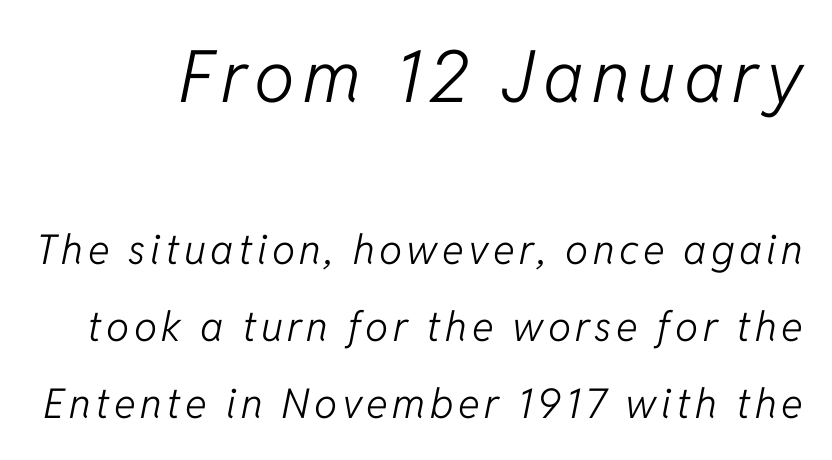
This rendering features lettering with no underline. Does the bottom block carry the larger type? No, the top block does. A typesetter would call this proportional, since set widths differ per character. Looking at the ascenders, they clearly lean. Summary of weight: not heavy and not bold.
